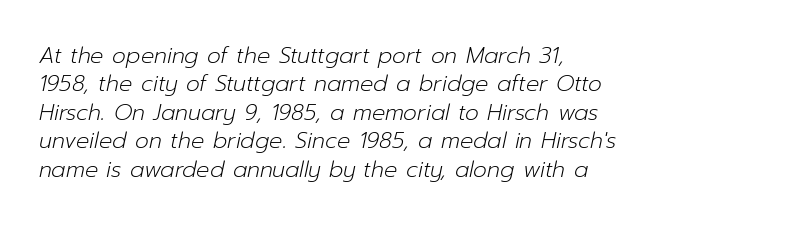
Quick note: italic. This block has exactly the height ordinary leading produces. Casual observation: everything's shoved over to the left. Observe the ordinary spacing: letters are neighbours, not strangers. Bare-footed words on every line. Stem width sits at or under what a default text font uses.
